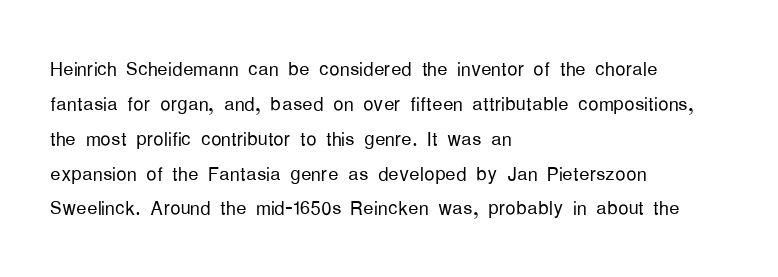
The strip under each line holds only bare page. Short note: letters normally spaced. The axis of the letterforms is exactly vertical. Line spacing here is normal. The rendering anchors every line to the left-hand side.
